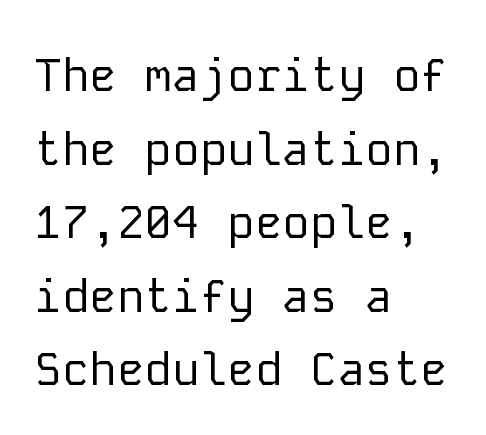
When letters stand straight like this, we call the style roman or upright. The designer went with a sans here, leaving each stem footless. Every character here occupies the same horizontal width, giving the sample a typewriter-like rhythm. This sample uses plain, unmodified letter spacing.
